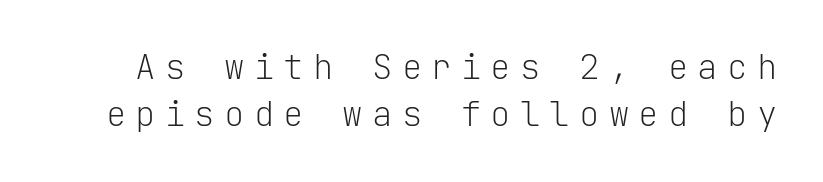
Q: Is the text bold? A: No.
Q: Is the text italic (slanted)? A: No, it is upright.
Q: Is the typeface a serif or a sans-serif typeface? A: Sans-serif.
Q: Is the text underlined? A: No.
Q: Is the spacing between letters normal or unusually wide? A: Unusually wide.
Q: Is the spacing between lines tight, normal or loose? A: Normal.
Q: Width (condensed, normal, or wide)? A: Normal.
Q: Stroke contrast? A: Low.
Q: x-height? A: Medium.
Q: Monospaced? A: Yes.
